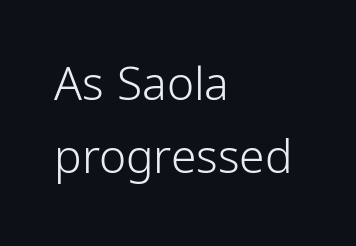
Q: Is the text bold? A: No.
Q: Is the text italic (slanted)? A: No, it is upright.
Q: Is the typeface a serif or a sans-serif typeface? A: Sans-serif.
Q: Is the text underlined? A: No.
Q: How is the paragraph aligned? A: Left-aligned.
Q: Is the spacing between letters normal or unusually wide? A: Normal.
Q: Is the spacing between lines tight, normal or loose? A: Normal.
Q: Width (condensed, normal, or wide)? A: Condensed.
Q: Stroke contrast? A: Low.
Q: x-height? A: Medium.
Q: Monospaced? A: No.
